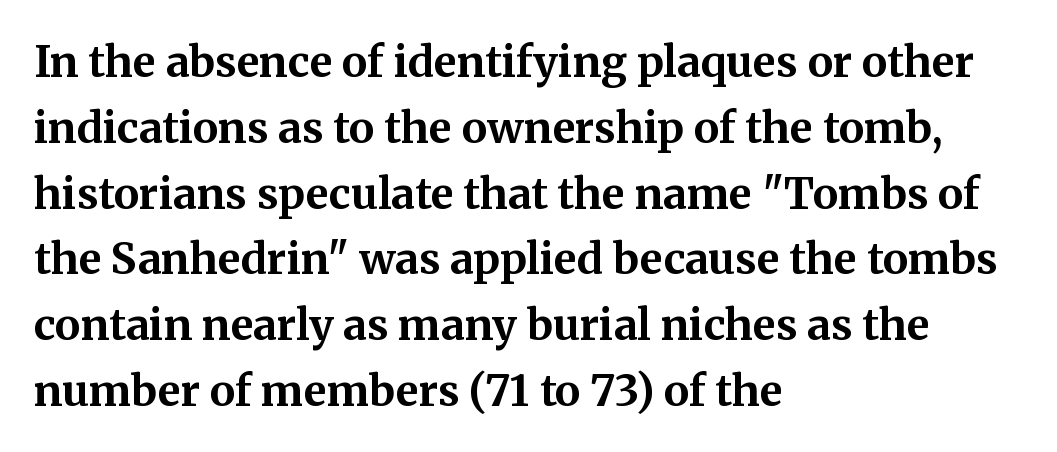
Letterform terminals end in serifs throughout the passage. Does the copy run flush right? No — it runs flush left. The baseline area is clear. Plenty of ink on the page — the face is bold.
